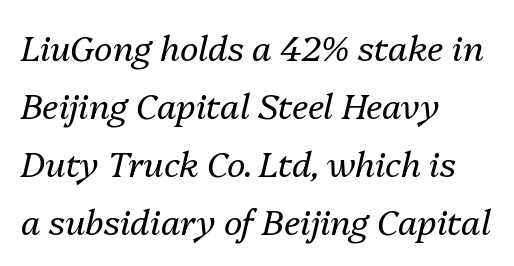
Notice how descenders clear the ascenders below comfortably — that's standard leading. In terms of posture, this sample is oblique. Between one letter and the next there's only the usual sliver of space. One-word summary of the alignment: left.
